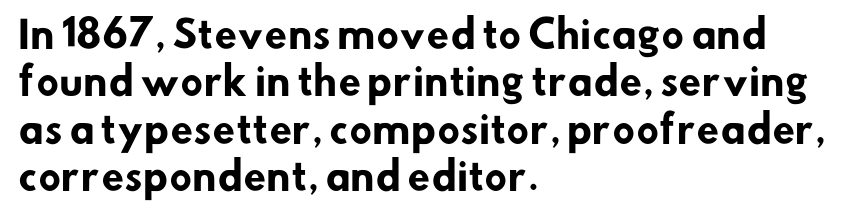
{"serif": "no", "bold": "yes", "weight": "heavy", "width": "normal", "stroke_contrast": "low", "x_height": "small", "monospaced": "no", "underline": "no", "align": "left", "line_spacing": "normal", "line_spacing_ratio": 1.28, "letter_spacing": "normal", "letter_spacing_em": 0.0, "glyph_px": 37}
